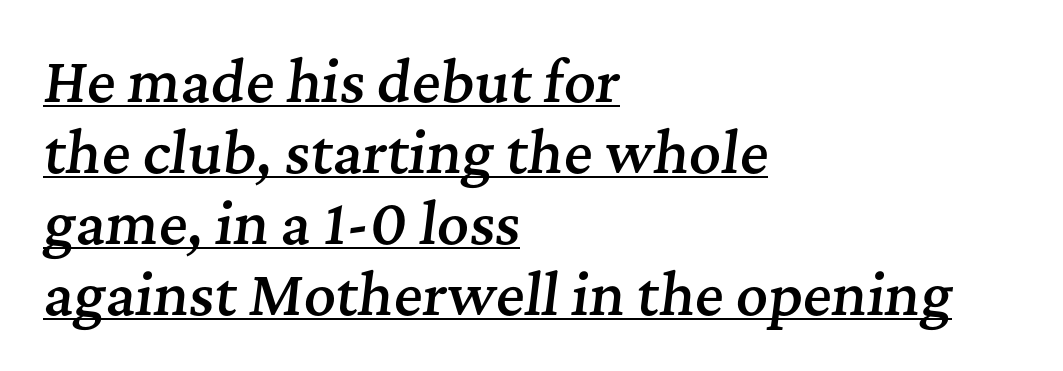
The image shows 55 px semibold serif type, italic (leaning right); set left-aligned, normal line spacing (1.29x), normal letter spacing, underlined; medium stroke contrast and a medium x-height.
